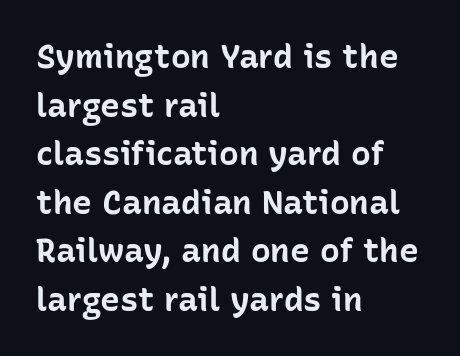
Note: no serifs on the glyphs. The letters stand straight up with perfectly vertical stems. Weight check: bold — yes, fully. The letters advance in unequal steps, a hallmark of proportional type.
